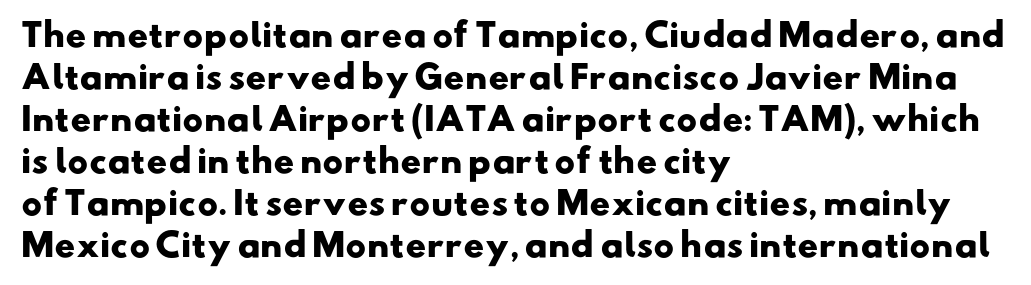
The image shows 32 px heavy, wide sans-serif type; set left-aligned, normal line spacing (1.31x), normal letter spacing, not underlined; low stroke contrast and a small x-height.
